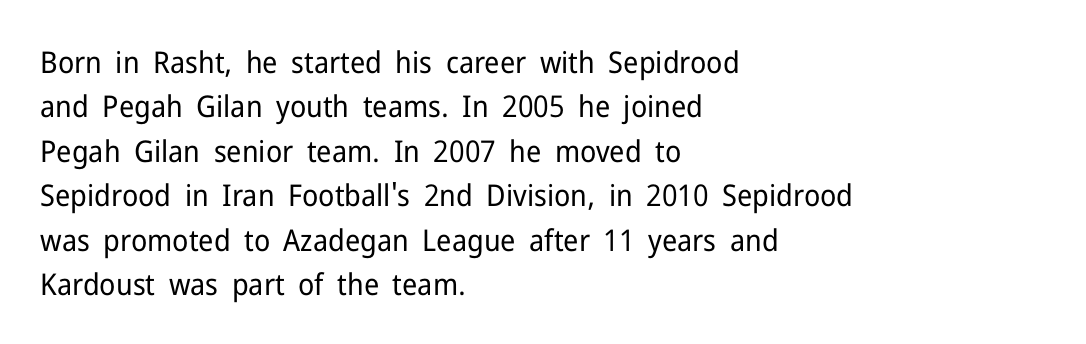
Q: Is the text bold? A: No.
Q: Is the text italic (slanted)? A: No, it is upright.
Q: Is the typeface a serif or a sans-serif typeface? A: Sans-serif.
Q: Is the text underlined? A: No.
Q: How is the paragraph aligned? A: Left-aligned.
Q: Is the spacing between letters normal or unusually wide? A: Normal.
Q: Is the spacing between lines tight, normal or loose? A: Normal.
Q: Width (condensed, normal, or wide)? A: Normal.
Q: Stroke contrast? A: Low.
Q: x-height? A: Medium.
Q: Monospaced? A: No.
